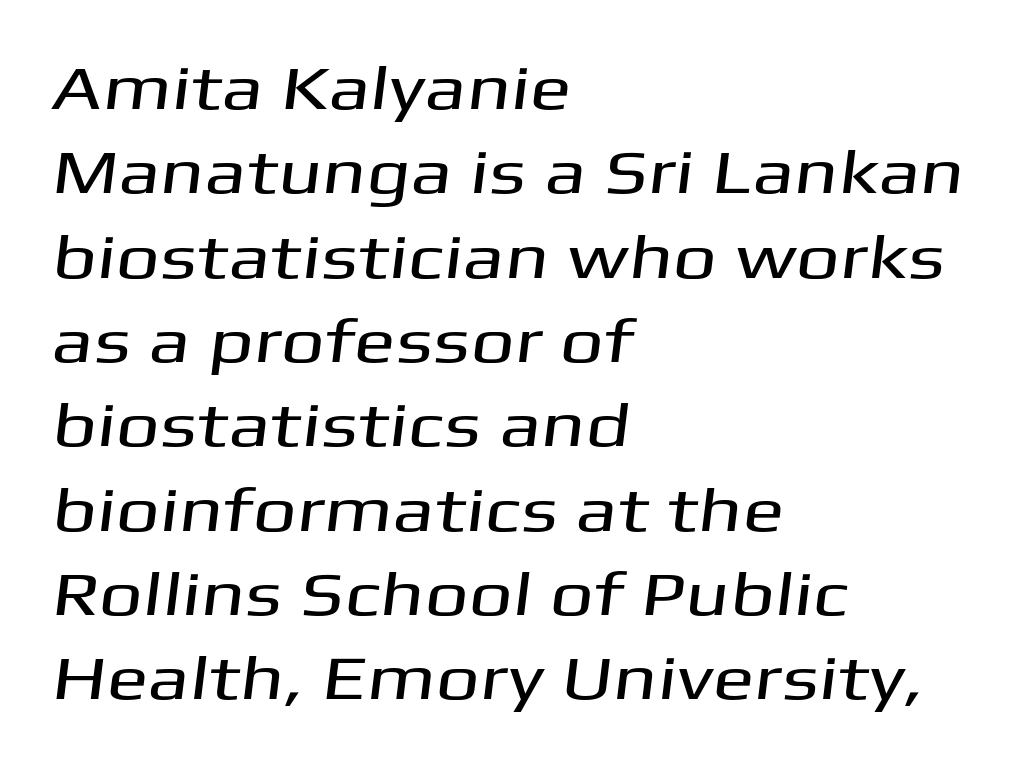
The image shows 62 px wide sans-serif type; set left-aligned, normal line spacing (1.36x), normal letter spacing, not underlined; medium stroke contrast and a medium x-height.
